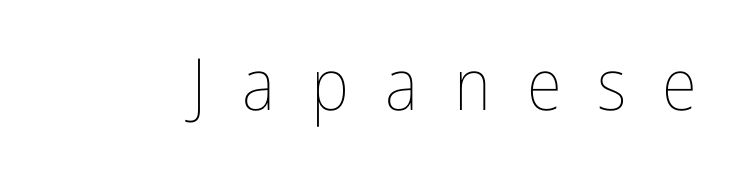
Q: Is the text bold? A: No.
Q: Is the text italic (slanted)? A: No, it is upright.
Q: Is the text underlined? A: No.
Q: Is the spacing between letters normal or unusually wide? A: Unusually wide.
Q: Width (condensed, normal, or wide)? A: Condensed.
Q: Stroke contrast? A: Low.
Q: x-height? A: Medium.
Q: Monospaced? A: No.
